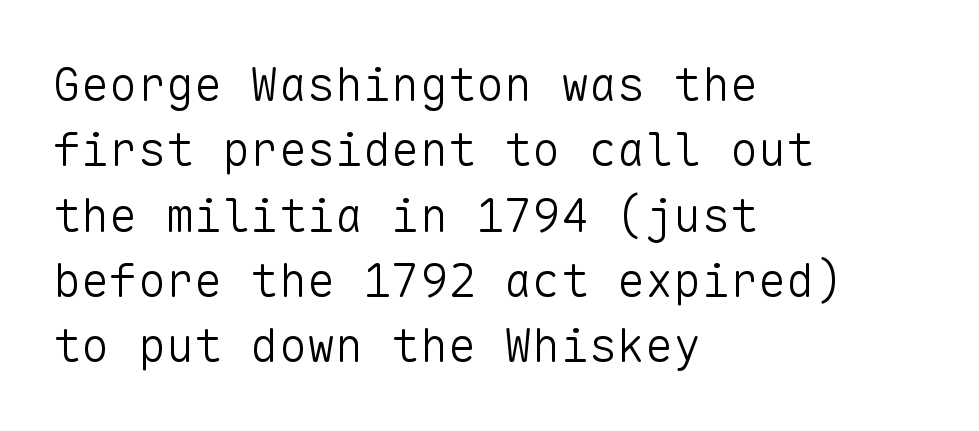
{"serif": "no", "italic": "no", "bold": "no", "weight": "light", "width": "normal", "stroke_contrast": "low", "x_height": "medium", "monospaced": "yes", "underline": "no", "align": "left", "line_spacing": "normal", "line_spacing_ratio": 1.39, "letter_spacing": "normal", "letter_spacing_em": 0.0, "glyph_px": 47}
